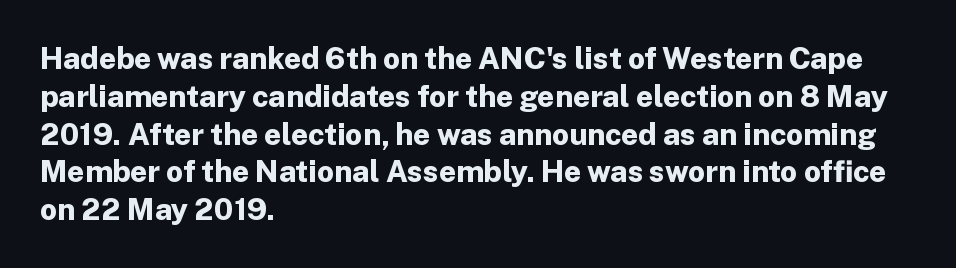
The rendering uses natural spacing where letterforms have individual widths. The glyphs have the mass of a bold cut. The letters stand upright; this is a roman face. Line spacing here is normal.
